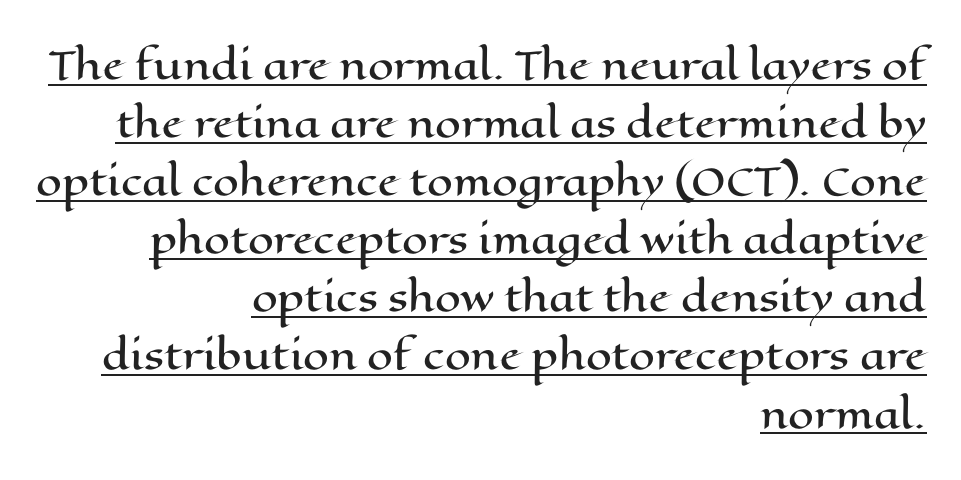
Q: Is the text italic (slanted)? A: No, it is upright.
Q: Is the text underlined? A: Yes.
Q: How is the paragraph aligned? A: Right-aligned.
Q: Is the spacing between letters normal or unusually wide? A: Normal.
Q: Is the spacing between lines tight, normal or loose? A: Normal.
Q: Width (condensed, normal, or wide)? A: Wide.
Q: Stroke contrast? A: High.
Q: x-height? A: Medium.
Q: Monospaced? A: No.
